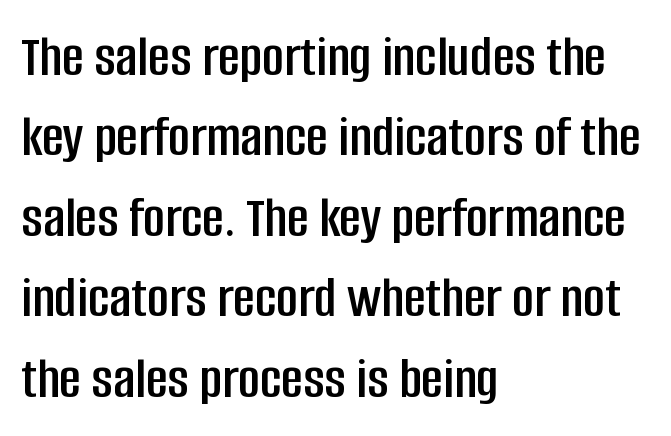
{"serif": "no", "italic": "no", "width": "condensed", "stroke_contrast": "low", "x_height": "large", "monospaced": "no", "underline": "no", "align": "left", "line_spacing": "normal", "line_spacing_ratio": 1.34, "letter_spacing": "normal", "letter_spacing_em": 0.0, "glyph_px": 60}
